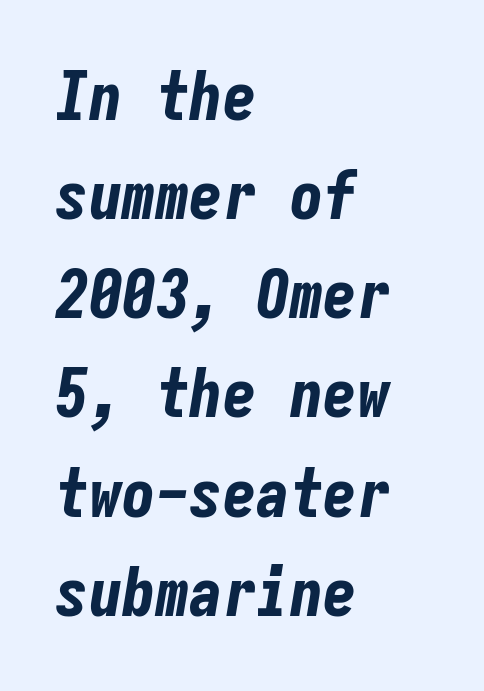
{"italic": "yes", "lean": "right", "slant_degrees": 9, "bold": "yes", "weight": "bold", "width": "condensed", "stroke_contrast": "low", "x_height": "medium", "monospaced": "yes", "underline": "no", "align": "left", "line_spacing": "normal", "line_spacing_ratio": 1.48, "letter_spacing": "normal", "letter_spacing_em": 0.0, "glyph_px": 67}
